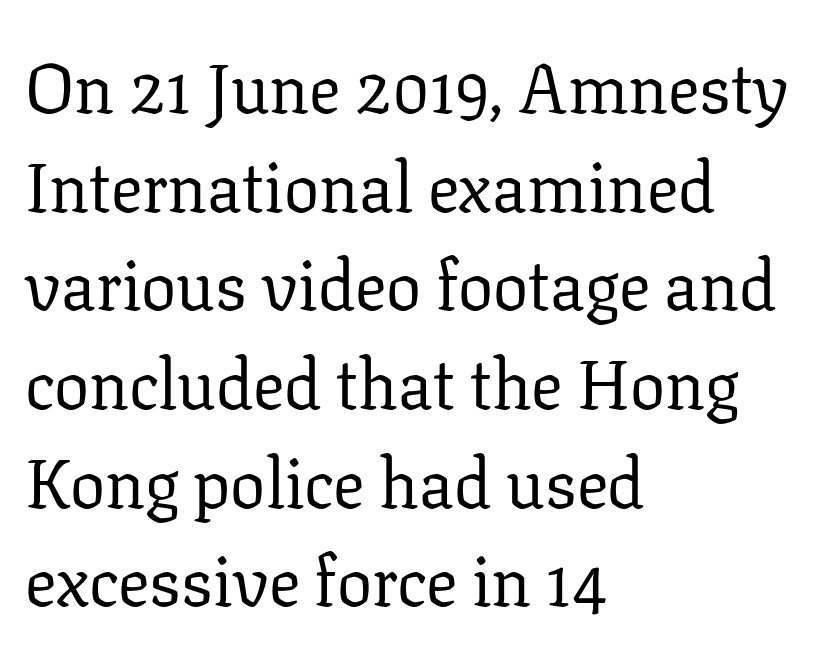
{"serif": "yes", "italic": "no", "bold": "no", "weight": "regular", "width": "normal", "stroke_contrast": "low", "x_height": "medium", "monospaced": "no", "underline": "no", "align": "left", "line_spacing": "normal", "line_spacing_ratio": 1.41, "letter_spacing": "normal", "letter_spacing_em": 0.0, "glyph_px": 70}
